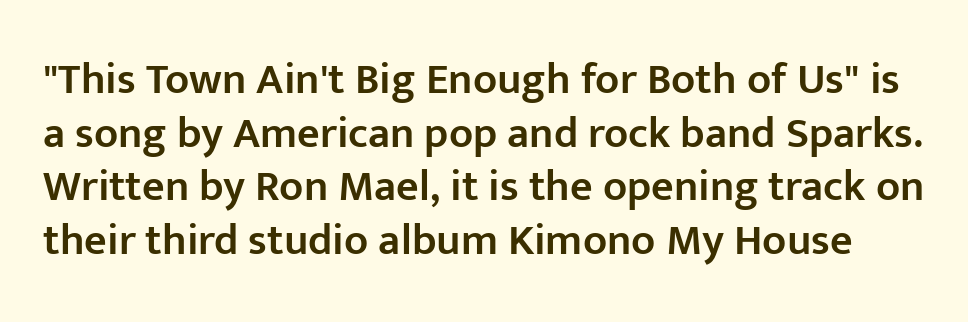
Q: Is the text bold? A: Semi-bold.
Q: Is the text italic (slanted)? A: No, it is upright.
Q: Is the typeface a serif or a sans-serif typeface? A: Sans-serif.
Q: Is the text underlined? A: No.
Q: Is the spacing between letters normal or unusually wide? A: Normal.
Q: Width (condensed, normal, or wide)? A: Normal.
Q: Stroke contrast? A: Low.
Q: x-height? A: Medium.
Q: Monospaced? A: No.
